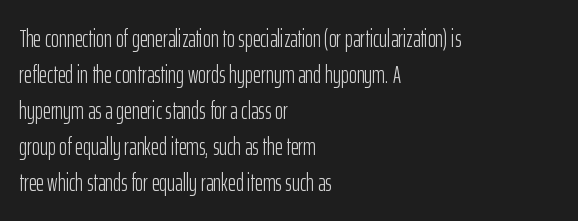
Q: Is the text bold? A: No.
Q: Is the text italic (slanted)? A: No, it is upright.
Q: Is the text underlined? A: No.
Q: How is the paragraph aligned? A: Left-aligned.
Q: Is the spacing between letters normal or unusually wide? A: Normal.
Q: Is the spacing between lines tight, normal or loose? A: Normal.
